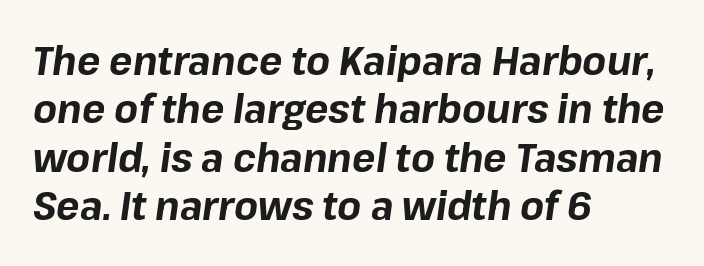
The image shows 39 px bold type, italic (leaning right); set left-aligned, line spacing 1.24x, normal letter spacing, not underlined; low stroke contrast and a medium x-height.
